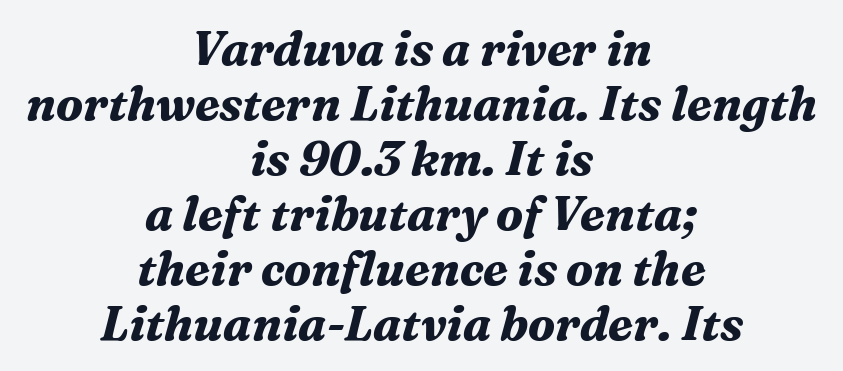
{"serif": "yes", "italic": "yes", "lean": "right", "slant_degrees": 16, "bold": "yes", "weight": "bold", "width": "normal", "stroke_contrast": "medium", "x_height": "medium", "monospaced": "no", "underline": "no", "align": "center", "line_spacing_ratio": 1.17, "letter_spacing": "normal", "letter_spacing_em": 0.0, "glyph_px": 47}
